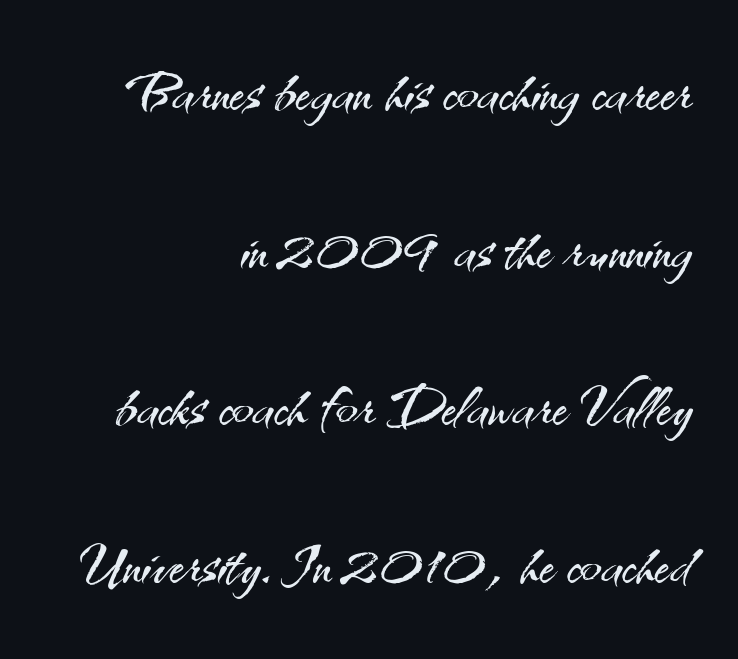
The image shows 80 px light sans-serif type; set right-aligned, loose line spacing (1.97x), normal letter spacing, not underlined; medium stroke contrast and a small x-height.
